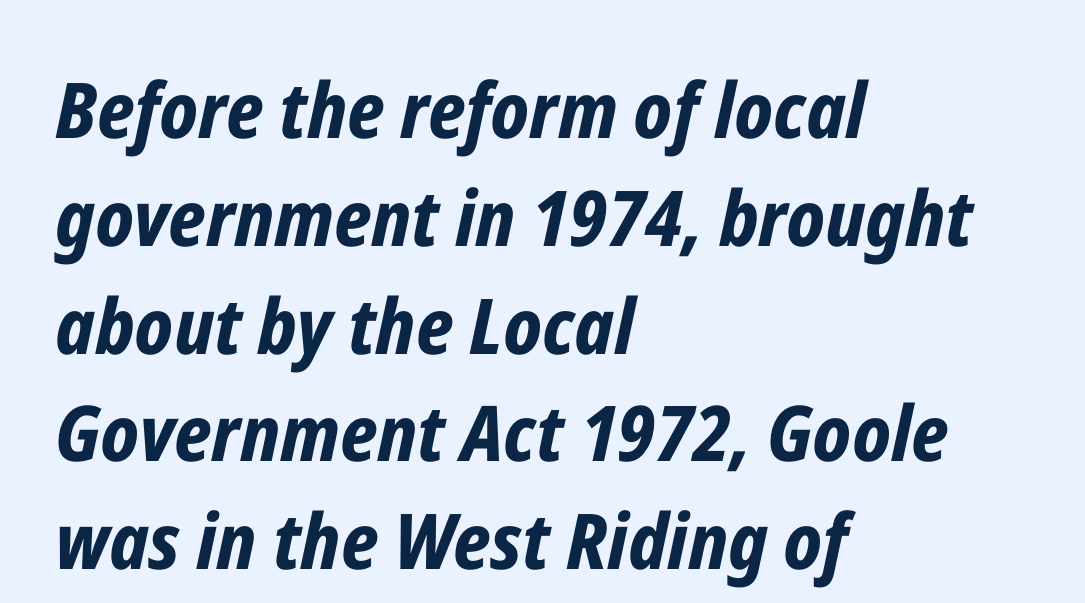
The image shows 77 px bold, condensed type, italic (leaning right); set left-aligned, normal line spacing (1.4x), normal letter spacing, not underlined; low stroke contrast and a medium x-height.
